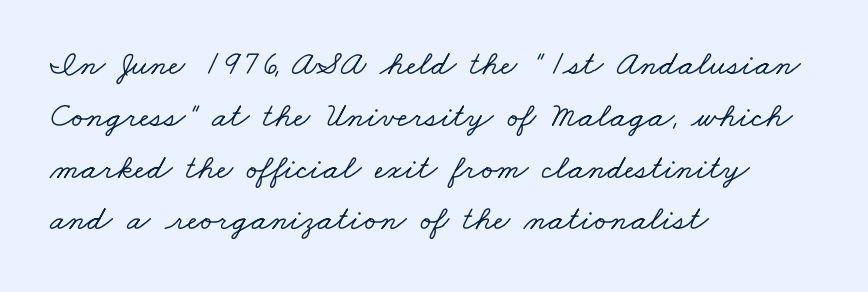
Q: Is the typeface a serif or a sans-serif typeface? A: Serif.
Q: Is the text underlined? A: No.
Q: How is the paragraph aligned? A: Left-aligned.
Q: Is the spacing between letters normal or unusually wide? A: Normal.
Q: Is the spacing between lines tight, normal or loose? A: Normal.
Q: Width (condensed, normal, or wide)? A: Wide.
Q: Stroke contrast? A: Low.
Q: x-height? A: Small.
Q: Monospaced? A: No.
